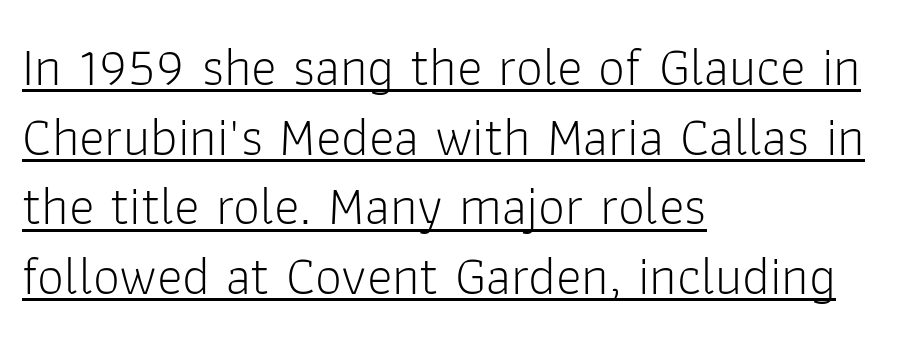
The image shows 54 px light sans-serif type, upright; set left-aligned, normal line spacing (1.29x), normal letter spacing, underlined; low stroke contrast and a medium x-height.
